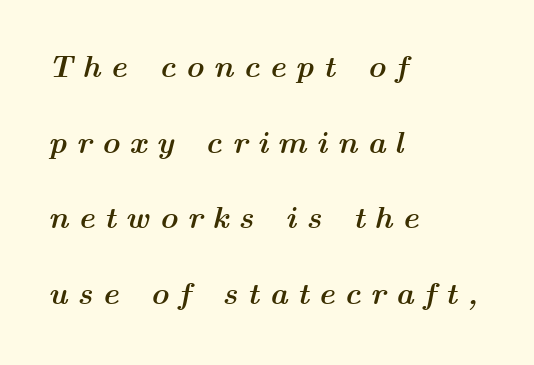
The image shows 31 px semibold, wide type, italic (leaning right); set left-aligned, loose line spacing (2.44x), unusually wide letter spacing (+0.31 em), not underlined; medium stroke contrast and a medium x-height.
